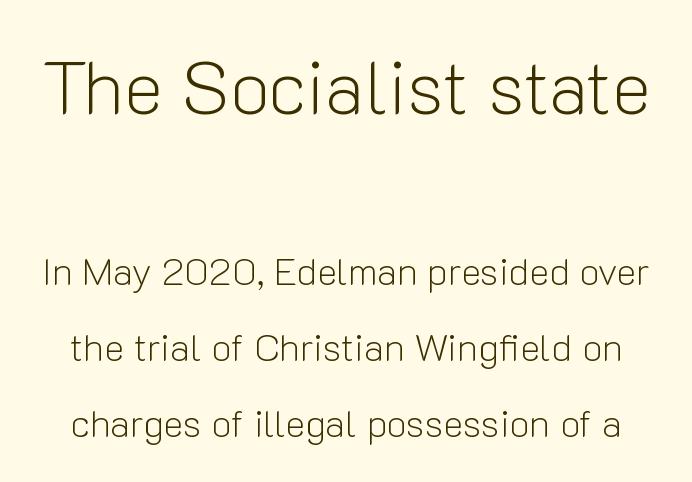
Q: Is the text bold? A: No.
Q: Is the text italic (slanted)? A: No, it is upright.
Q: Is the typeface a serif or a sans-serif typeface? A: Sans-serif.
Q: Is the text underlined? A: No.
Q: Is the spacing between letters normal or unusually wide? A: Normal.
Q: Is the spacing between lines tight, normal or loose? A: Loose.
Q: Which block of text is set in a larger size, the first (top) or the second (bottom)? A: The first (top) one.
Q: Width (condensed, normal, or wide)? A: Normal.
Q: Stroke contrast? A: Low.
Q: x-height? A: Medium.
Q: Monospaced? A: No.
